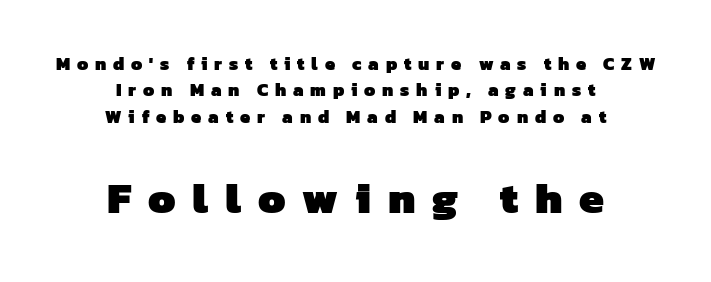
The image shows 44 px heavy sans-serif type; set centered, normal line spacing (1.46x), unusually wide letter spacing (+0.38 em), not underlined; the second (bottom) block is 2.44x larger; low stroke contrast and a medium x-height.
